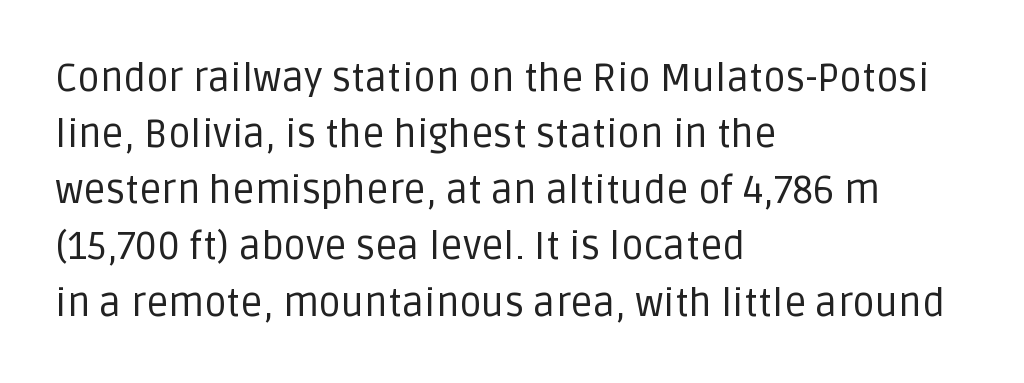
Q: Is the text bold? A: No.
Q: Is the text italic (slanted)? A: No, it is upright.
Q: Is the typeface a serif or a sans-serif typeface? A: Sans-serif.
Q: Is the text underlined? A: No.
Q: How is the paragraph aligned? A: Left-aligned.
Q: Is the spacing between letters normal or unusually wide? A: Normal.
Q: Is the spacing between lines tight, normal or loose? A: Normal.
Q: Width (condensed, normal, or wide)? A: Normal.
Q: Stroke contrast? A: Low.
Q: x-height? A: Large.
Q: Monospaced? A: No.
